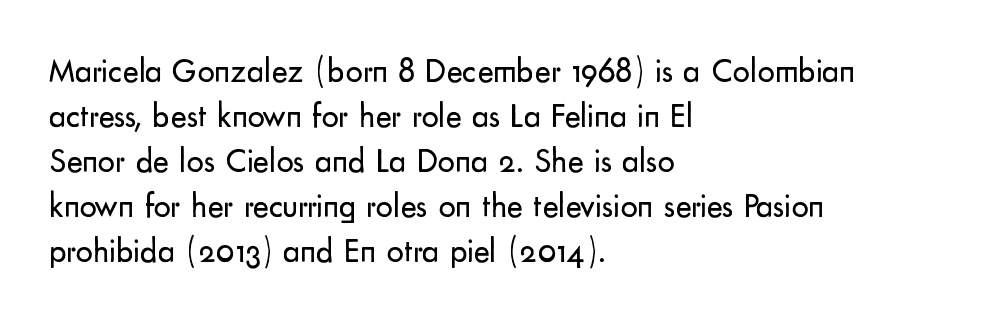
Q: Is the text bold? A: No.
Q: Is the text italic (slanted)? A: No, it is upright.
Q: Is the typeface a serif or a sans-serif typeface? A: Sans-serif.
Q: Is the text underlined? A: No.
Q: How is the paragraph aligned? A: Left-aligned.
Q: Is the spacing between letters normal or unusually wide? A: Normal.
Q: Is the spacing between lines tight, normal or loose? A: Normal.
Q: Width (condensed, normal, or wide)? A: Normal.
Q: Stroke contrast? A: Low.
Q: x-height? A: Small.
Q: Monospaced? A: No.
